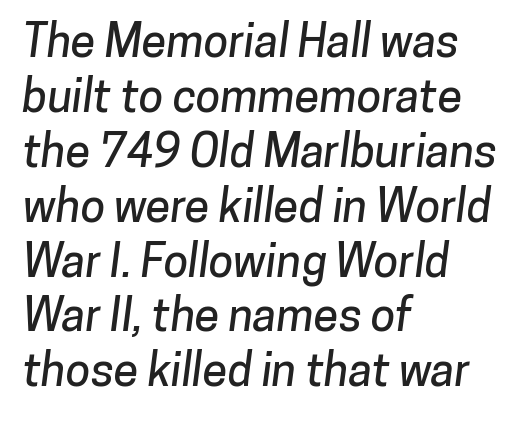
The image shows 45 px sans-serif type; set left-aligned, line spacing 1.22x, normal letter spacing, not underlined; low stroke contrast and a medium x-height.
